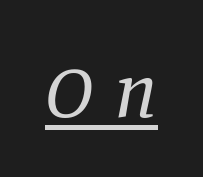
Bold? No — there's no thickening of the strokes. The rendering uses natural spacing where letterforms have individual widths. Rendered with sloped, italic letterforms. How are the letters spaced? Widely, with obvious added tracking. A typesetter would label this face a serif.
